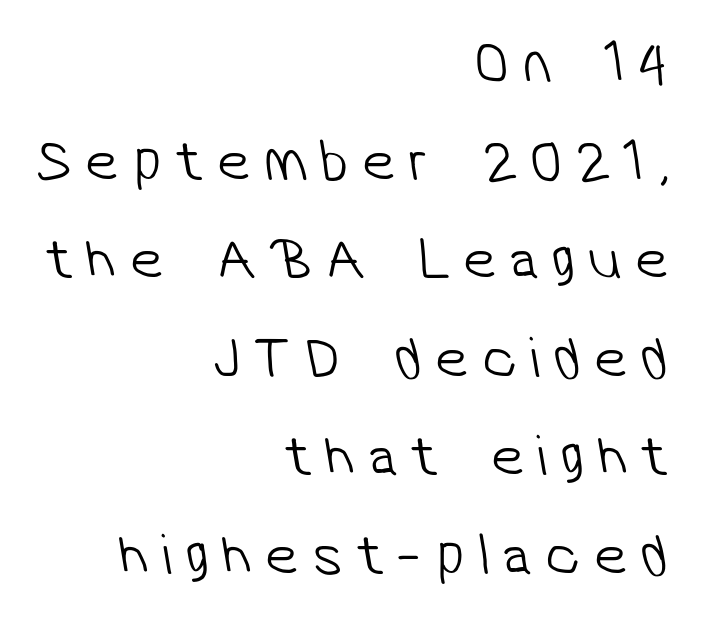
Q: Is the text bold? A: No.
Q: Is the typeface a serif or a sans-serif typeface? A: Sans-serif.
Q: Is the text underlined? A: No.
Q: How is the paragraph aligned? A: Right-aligned.
Q: Is the spacing between letters normal or unusually wide? A: Unusually wide.
Q: Is the spacing between lines tight, normal or loose? A: Normal.
Q: Width (condensed, normal, or wide)? A: Normal.
Q: Stroke contrast? A: Low.
Q: x-height? A: Medium.
Q: Monospaced? A: No.
